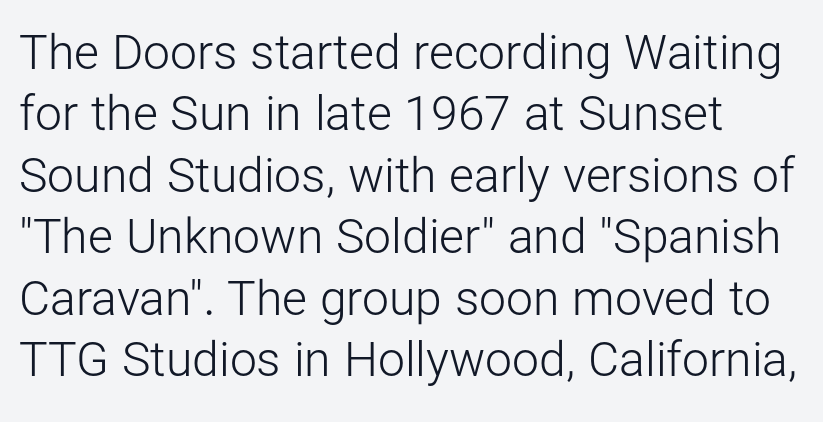
The image shows 48 px light sans-serif type, upright; set left-aligned, normal line spacing (1.28x), normal letter spacing, not underlined; low stroke contrast and a medium x-height.
